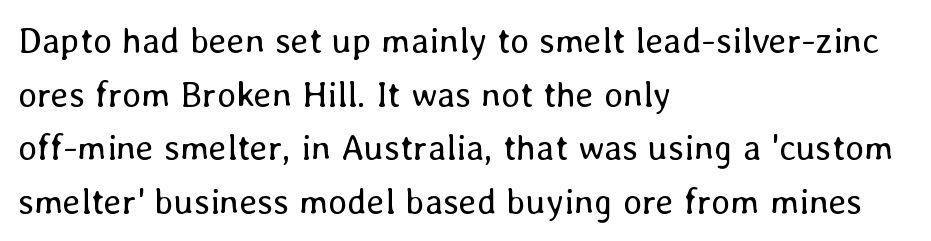
The image shows 36 px regular-weight type, upright; set left-aligned, normal line spacing (1.49x), normal letter spacing, not underlined; low stroke contrast and a medium x-height.
